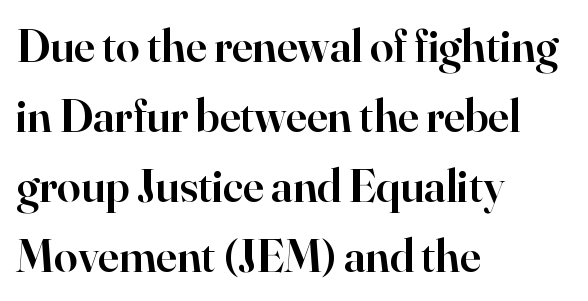
Q: Is the text bold? A: Semi-bold.
Q: Is the text italic (slanted)? A: No, it is upright.
Q: Is the typeface a serif or a sans-serif typeface? A: Serif.
Q: Is the text underlined? A: No.
Q: How is the paragraph aligned? A: Left-aligned.
Q: Is the spacing between letters normal or unusually wide? A: Normal.
Q: Is the spacing between lines tight, normal or loose? A: Normal.
Q: Width (condensed, normal, or wide)? A: Normal.
Q: Stroke contrast? A: High.
Q: x-height? A: Small.
Q: Monospaced? A: No.
